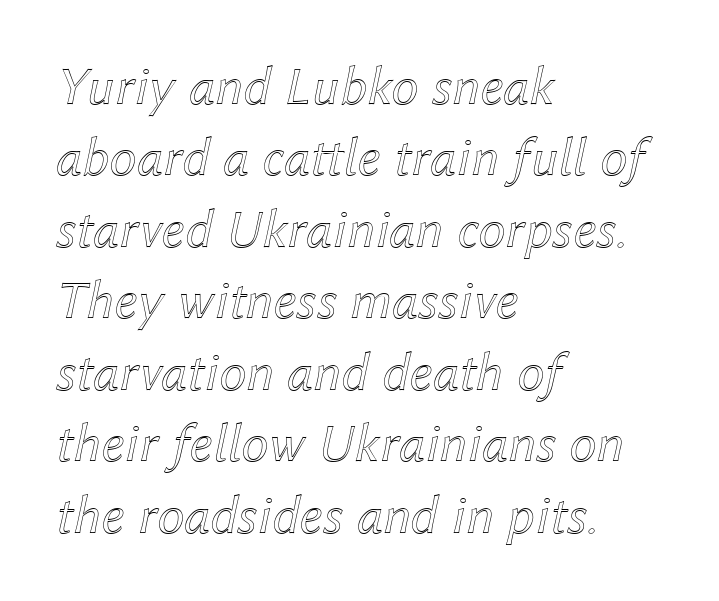
The passage shown is typed in a proportional face where columns would drift. Here the glyphs are tracked normally, forming tight word shapes. The typography opts for an oblique posture over an upright one. Descenders hang freely into open space. How would I describe the line gaps? Plain and ordinary.
